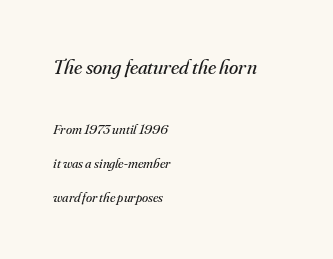
{"italic": "yes", "lean": "right", "slant_degrees": 16, "bold": "no", "underline": "no", "align": "left", "line_spacing": "loose", "line_spacing_ratio": 2.41, "letter_spacing": "normal", "letter_spacing_em": 0.0, "larger_block": "first", "size_ratio": 1.5, "glyph_px": 21}
